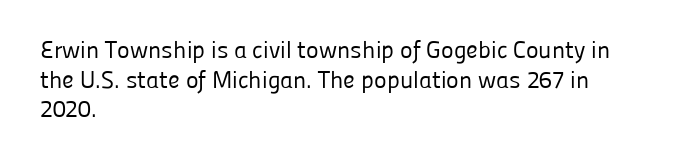
Q: Is the text bold? A: No.
Q: Is the text italic (slanted)? A: No, it is upright.
Q: Is the text underlined? A: No.
Q: How is the paragraph aligned? A: Left-aligned.
Q: Is the spacing between letters normal or unusually wide? A: Normal.
